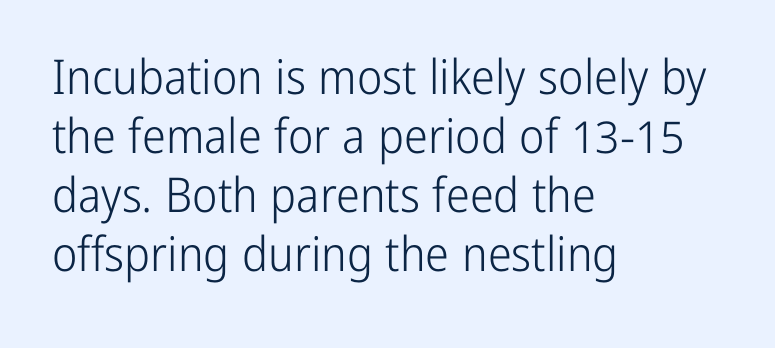
Weight class: somewhere from thin through regular. Are there feet on the stems? There aren't — it's a sans. Vertical strokes here are truly vertical. Glance below the letters and you will spot only blank space.
